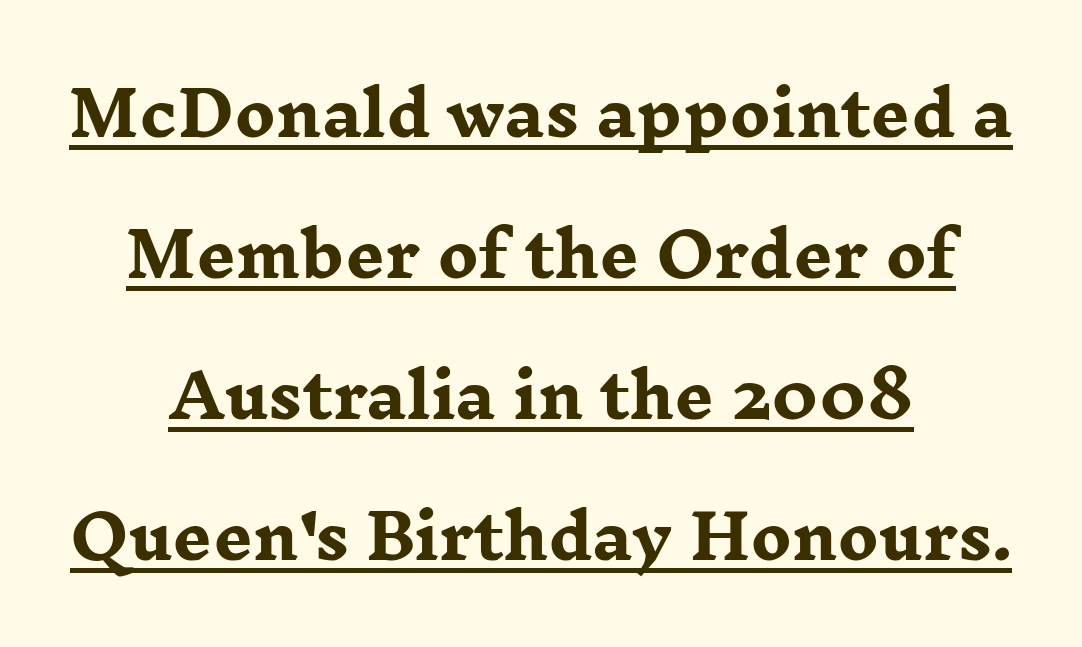
Q: Is the text bold? A: Yes.
Q: Is the text italic (slanted)? A: No, it is upright.
Q: Is the typeface a serif or a sans-serif typeface? A: Serif.
Q: Is the text underlined? A: Yes.
Q: How is the paragraph aligned? A: Centered.
Q: Is the spacing between letters normal or unusually wide? A: Normal.
Q: Is the spacing between lines tight, normal or loose? A: Loose.
Q: Width (condensed, normal, or wide)? A: Wide.
Q: Stroke contrast? A: Low.
Q: x-height? A: Medium.
Q: Monospaced? A: No.
